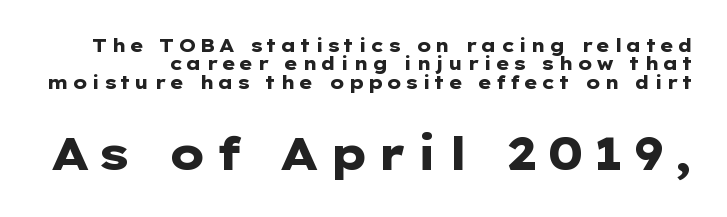
Students, note that the glyphs here are deliberately spaced far apart. Check under the words: just untouched page. If you drew a line through each stem, it would be perfectly vertical. Is the lower block the larger one? Yes — the lower block carries the bigger type. Does the weight exceed regular? Yes, all the way to bold.
